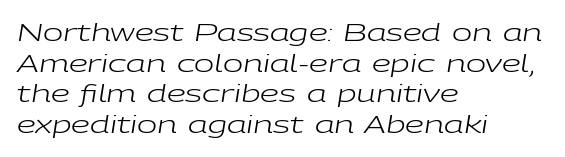
The rows are spaced the way most documents space them. An italicized treatment has been applied to the whole sample. The space directly below the letters is spotless. Summary of weight: not heavy and not bold. Words appear dense and cohesive because spacing is normal.
